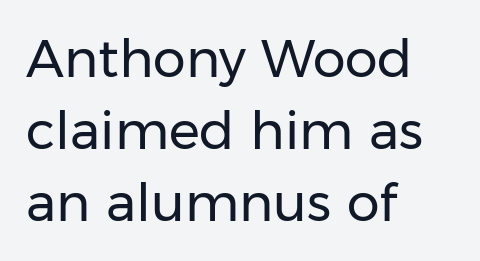
The compositor pushed each line to the left boundary. You can tell it's not italic because the verticals are truly vertical. This rendering features lettering with no underline. One glance says typical: line gaps are just what's usual.
